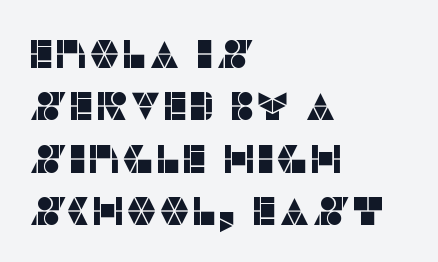
{"serif": "no", "italic": "no", "width": "normal", "stroke_contrast": "low", "x_height": "large", "monospaced": "no", "underline": "no", "align": "left", "line_spacing": "normal", "line_spacing_ratio": 1.31, "letter_spacing": "normal", "letter_spacing_em": 0.0, "glyph_px": 40}
